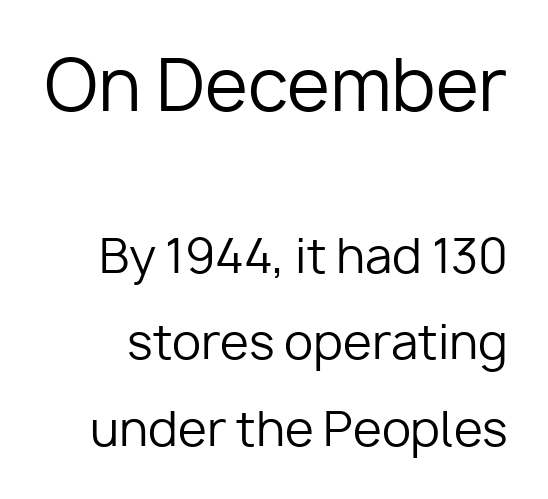
The image shows 70 px regular-weight sans-serif type, upright; set line spacing 1.84x, normal letter spacing, not underlined; the first (top) block is 1.49x larger; low stroke contrast and a medium x-height.
